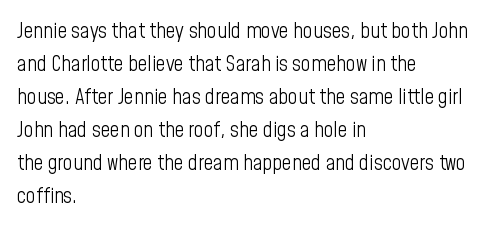
The image shows 21 px text type, upright; set left-aligned, normal line spacing (1.57x), normal letter spacing, not underlined.
